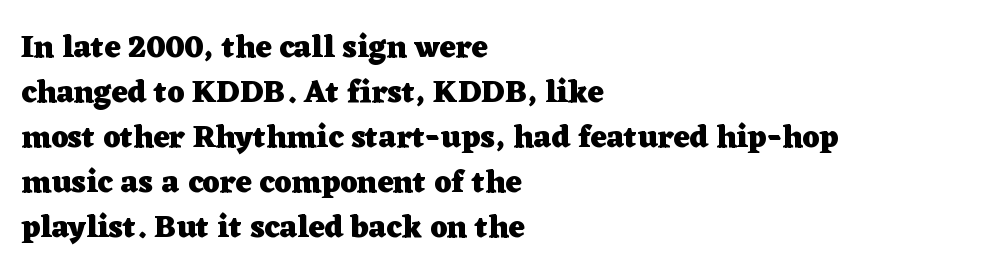
{"serif": "yes", "italic": "no", "bold": "yes", "weight": "heavy", "width": "wide", "stroke_contrast": "low", "x_height": "medium", "monospaced": "no", "underline": "no", "align": "left", "line_spacing": "normal", "line_spacing_ratio": 1.45, "letter_spacing": "normal", "letter_spacing_em": 0.0, "glyph_px": 31}
